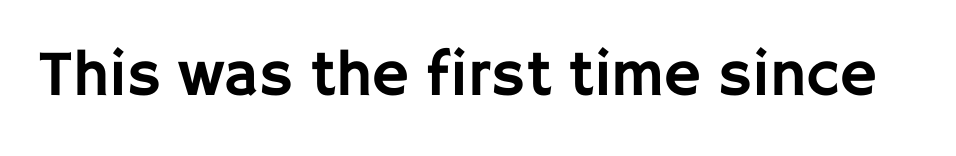
Q: Is the text italic (slanted)? A: No, it is upright.
Q: Is the typeface a serif or a sans-serif typeface? A: Sans-serif.
Q: Is the text underlined? A: No.
Q: Is the spacing between letters normal or unusually wide? A: Normal.
Q: Width (condensed, normal, or wide)? A: Normal.
Q: Stroke contrast? A: Low.
Q: x-height? A: Large.
Q: Monospaced? A: No.
